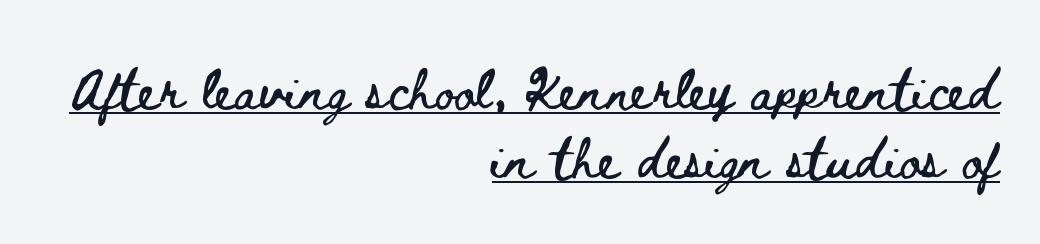
Underlining? Definitely there. The gaps between neighbouring characters are ordinary and unremarkable. Looks like regular typesetting: each glyph gets only the width it needs. These lines are set flush right with a ragged left edge.
